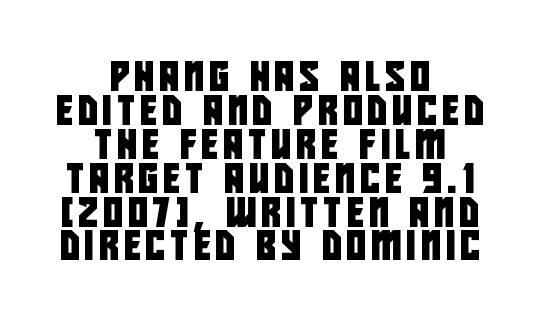
Q: Is the typeface a serif or a sans-serif typeface? A: Sans-serif.
Q: Is the text underlined? A: No.
Q: How is the paragraph aligned? A: Centered.
Q: Is the spacing between lines tight, normal or loose? A: Tight.
Q: Width (condensed, normal, or wide)? A: Condensed.
Q: Stroke contrast? A: Low.
Q: x-height? A: Large.
Q: Monospaced? A: No.
